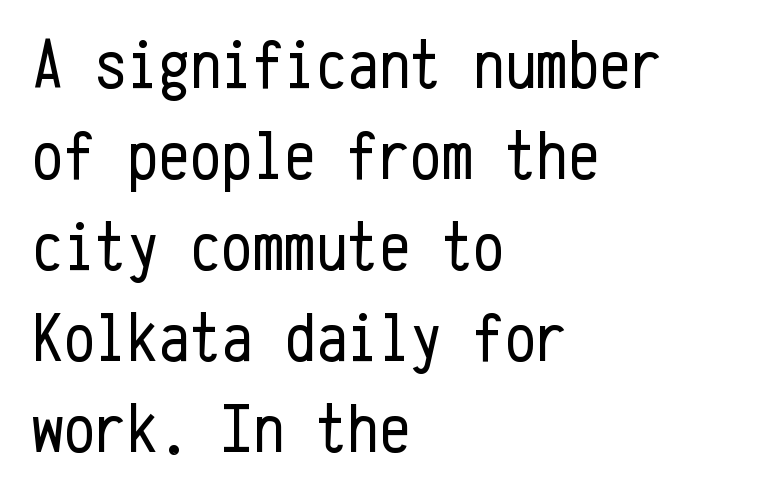
Note the uniform advance width — an 'i' takes as much space as an 'm'. The designer left line spacing at the default. This is roman type, the default non-slanted kind. The passage is arranged the way most books set body copy — flush left. The tracking reads as untouched default to a designer's eye. The passage shown is typeset with a sans-serif family.
